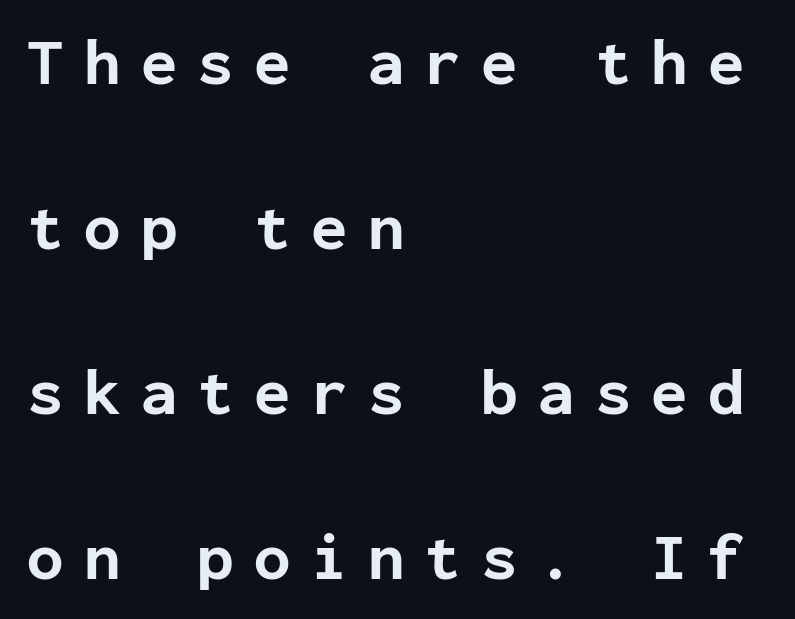
Q: Is the text bold? A: Yes.
Q: Is the text italic (slanted)? A: No, it is upright.
Q: Is the typeface a serif or a sans-serif typeface? A: Sans-serif.
Q: Is the text underlined? A: No.
Q: How is the paragraph aligned? A: Left-aligned.
Q: Is the spacing between letters normal or unusually wide? A: Unusually wide.
Q: Is the spacing between lines tight, normal or loose? A: Loose.
Q: Width (condensed, normal, or wide)? A: Normal.
Q: Stroke contrast? A: Low.
Q: x-height? A: Medium.
Q: Monospaced? A: Yes.
